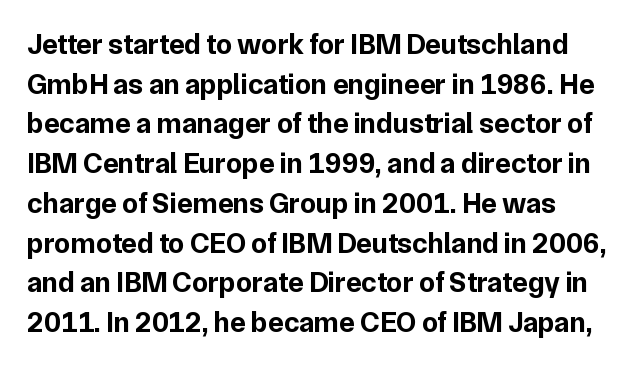
The image shows 29 px bold sans-serif type, upright; set normal line spacing (1.37x), normal letter spacing, not underlined; low stroke contrast and a medium x-height.
